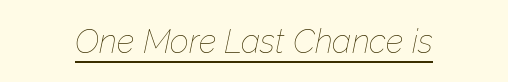
{"italic": "yes", "lean": "right", "slant_degrees": 12, "bold": "no", "weight": "thin", "width": "normal", "stroke_contrast": "low", "x_height": "medium", "monospaced": "no", "underline": "yes", "letter_spacing": "normal", "letter_spacing_em": 0.0, "glyph_px": 33}
